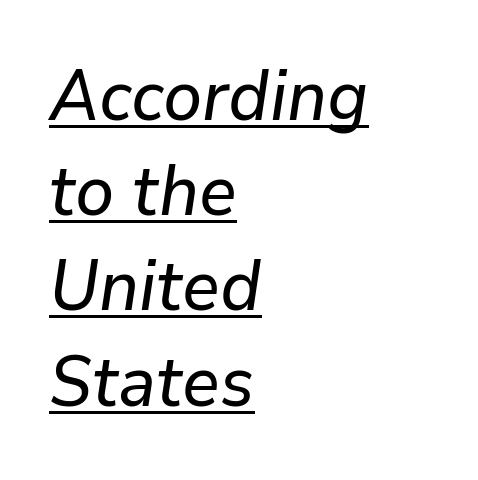
The face used here is rendered with its standard letterfit. Looks like someone drew a line under every word here. The rendering anchors every line to the left-hand side. The designer left line spacing at the default.
